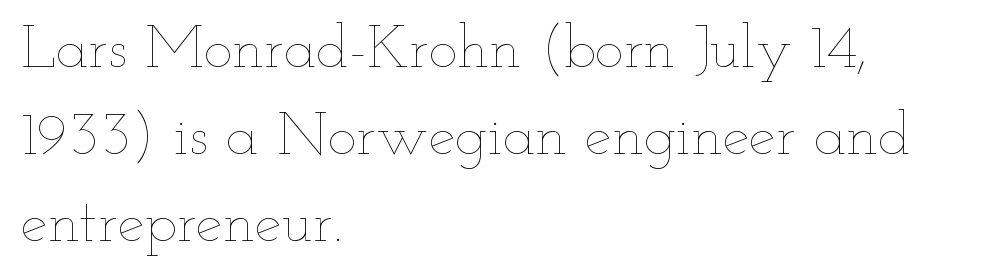
The image shows 61 px thin, wide type, upright; set left-aligned, normal line spacing (1.43x), normal letter spacing, not underlined; low stroke contrast and a small x-height.
